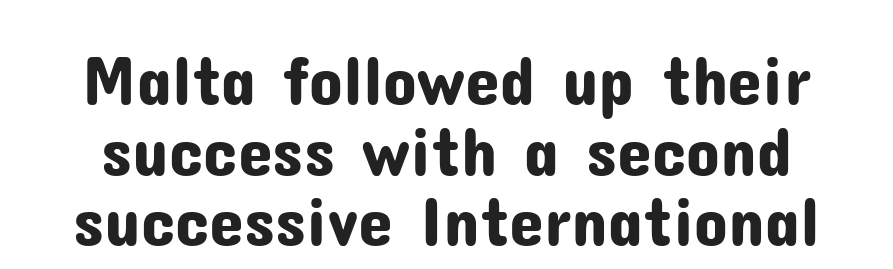
The image shows 70 px sans-serif type, upright; set tight line spacing (1.01x), normal letter spacing, not underlined; low stroke contrast and a medium x-height.
